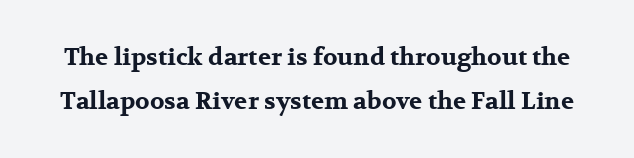
Q: Is the text bold? A: Yes.
Q: Is the text italic (slanted)? A: No, it is upright.
Q: Is the text underlined? A: No.
Q: Is the spacing between letters normal or unusually wide? A: Normal.
